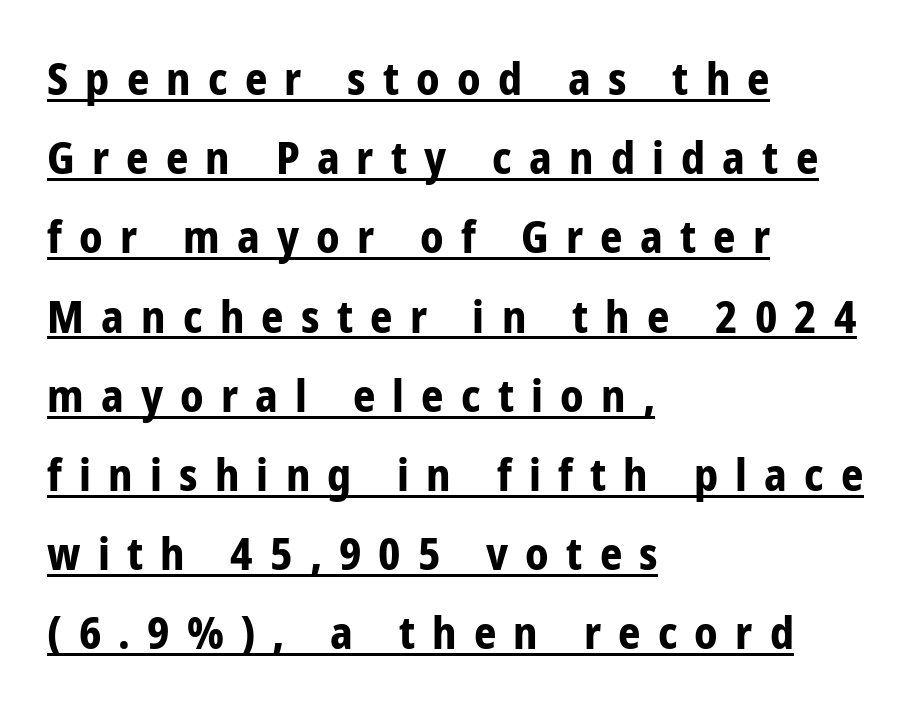
The image shows 44 px bold, condensed sans-serif type, upright; set left-aligned, line spacing 1.8x, unusually wide letter spacing (+0.39 em), underlined; low stroke contrast and a medium x-height.
